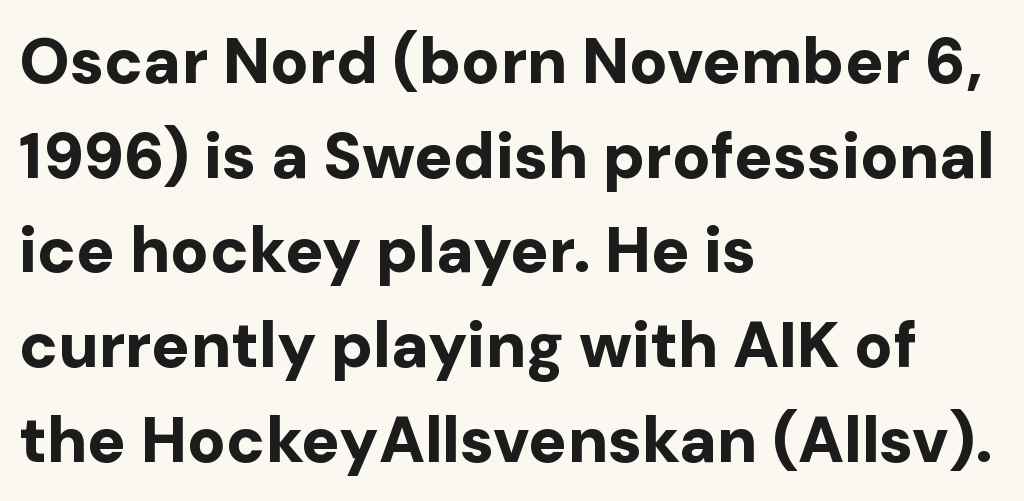
Is this a sans? Yes — the strokes have no serifs. Is the letter spacing exaggerated? No — it looks like the ordinary default. A typesetter would call this leading conventional body-copy spacing. Chunky letters — that's bold for sure. Note the varied advance widths — an 'i' is clearly narrower than an 'm'.
